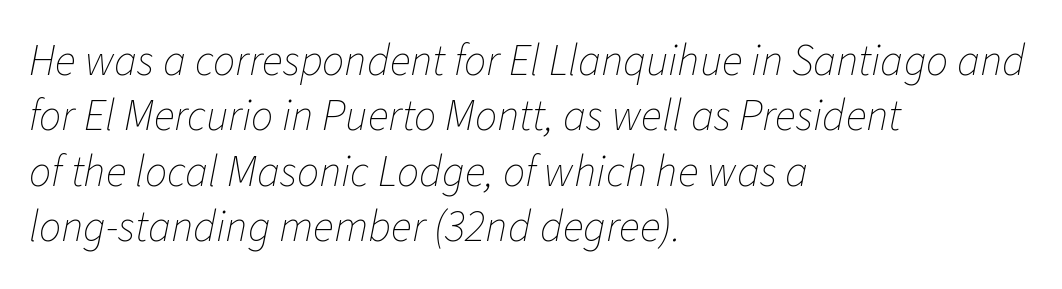
Q: Is the text bold? A: No.
Q: Is the text italic (slanted)? A: Yes, it leans right by about 11 degrees.
Q: Is the text underlined? A: No.
Q: How is the paragraph aligned? A: Left-aligned.
Q: Is the spacing between letters normal or unusually wide? A: Normal.
Q: Is the spacing between lines tight, normal or loose? A: Normal.
Q: Width (condensed, normal, or wide)? A: Normal.
Q: Stroke contrast? A: Low.
Q: x-height? A: Medium.
Q: Monospaced? A: No.
